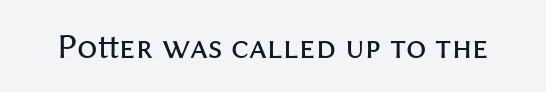
Q: Is the text bold? A: No.
Q: Is the text italic (slanted)? A: No, it is upright.
Q: Is the typeface a serif or a sans-serif typeface? A: Sans-serif.
Q: Is the text underlined? A: No.
Q: Is the spacing between letters normal or unusually wide? A: Normal.
Q: Width (condensed, normal, or wide)? A: Normal.
Q: Stroke contrast? A: Medium.
Q: x-height? A: Medium.
Q: Monospaced? A: No.
